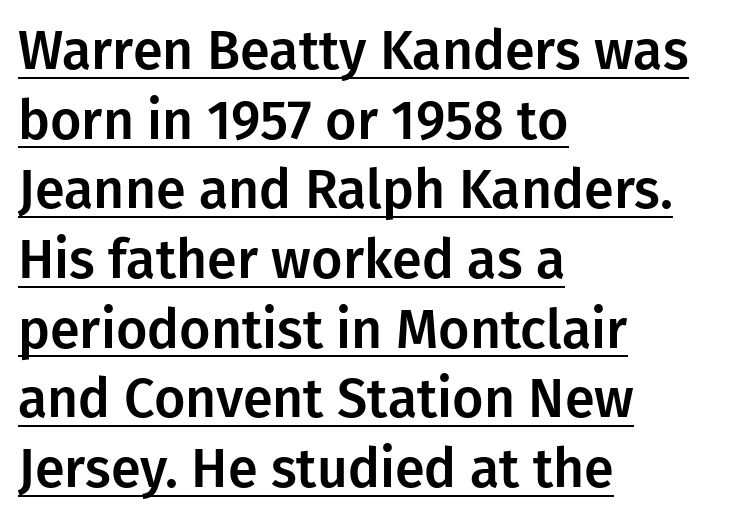
The image shows 54 px sans-serif type, upright; set left-aligned, normal line spacing (1.29x), normal letter spacing, underlined; low stroke contrast and a medium x-height.
